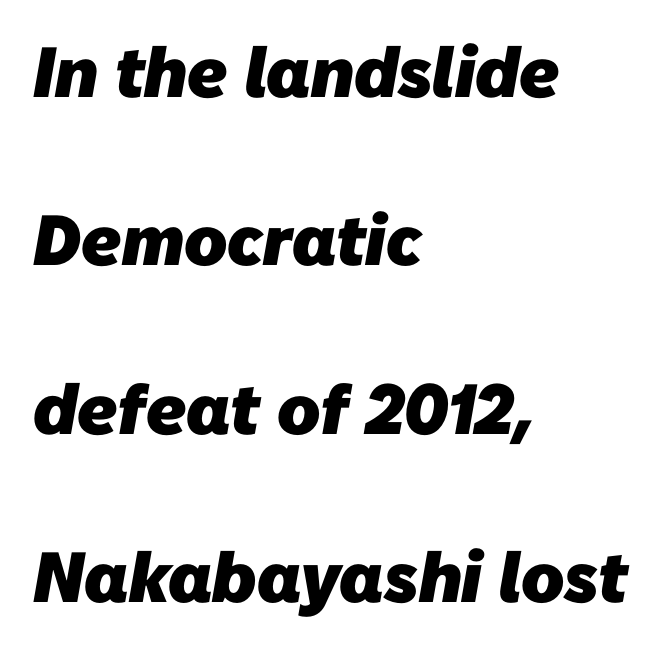
Q: Is the text bold? A: Yes.
Q: Is the typeface a serif or a sans-serif typeface? A: Sans-serif.
Q: Is the text underlined? A: No.
Q: How is the paragraph aligned? A: Left-aligned.
Q: Is the spacing between letters normal or unusually wide? A: Normal.
Q: Is the spacing between lines tight, normal or loose? A: Loose.
Q: Width (condensed, normal, or wide)? A: Normal.
Q: Stroke contrast? A: Low.
Q: x-height? A: Medium.
Q: Monospaced? A: No.
